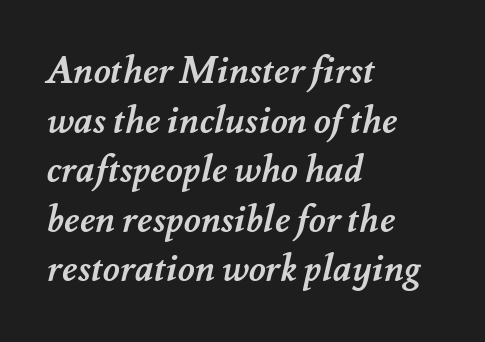
{"bold": "yes", "weight": "semibold", "width": "normal", "stroke_contrast": "medium", "x_height": "small", "monospaced": "no", "underline": "no", "align": "left", "line_spacing": "normal", "line_spacing_ratio": 1.34, "letter_spacing": "normal", "letter_spacing_em": 0.0, "glyph_px": 37}
